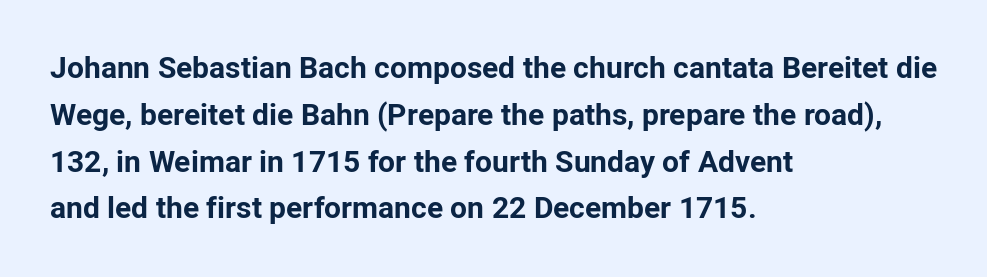
Q: Is the text bold? A: Yes.
Q: Is the text italic (slanted)? A: No, it is upright.
Q: Is the typeface a serif or a sans-serif typeface? A: Sans-serif.
Q: Is the text underlined? A: No.
Q: How is the paragraph aligned? A: Left-aligned.
Q: Is the spacing between letters normal or unusually wide? A: Normal.
Q: Is the spacing between lines tight, normal or loose? A: Normal.
Q: Width (condensed, normal, or wide)? A: Normal.
Q: Stroke contrast? A: Low.
Q: x-height? A: Medium.
Q: Monospaced? A: No.
